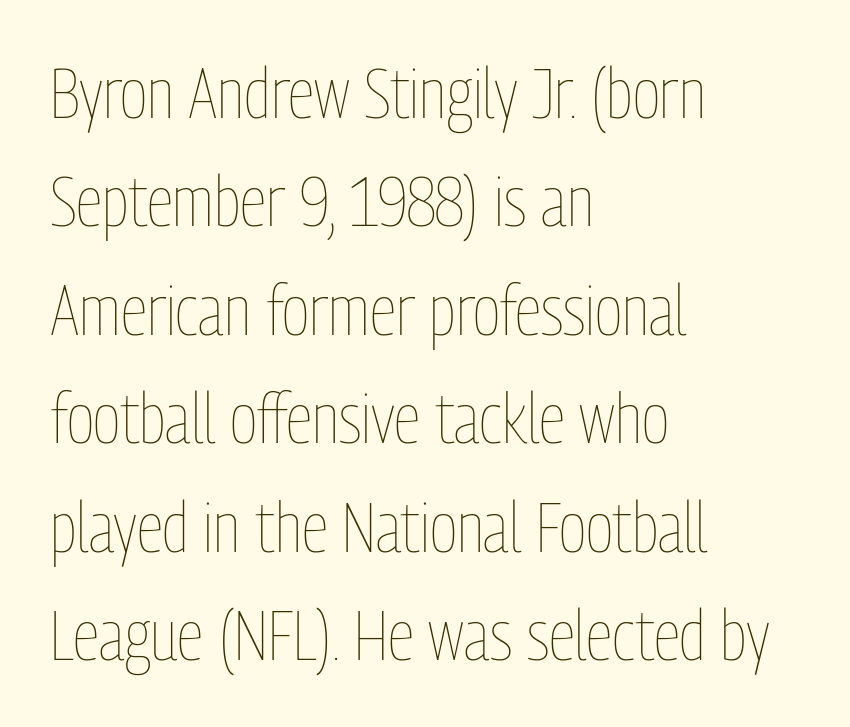
Is the letter spacing exaggerated? No — it looks like the ordinary default. These glyphs show unthickened strokes, regular width or finer. The letters advance in unequal steps, a hallmark of proportional type. Summary of vertical rhythm: regular, with standard interline spacing. Style check: upright. Check the space under the baseline: it is left empty.
